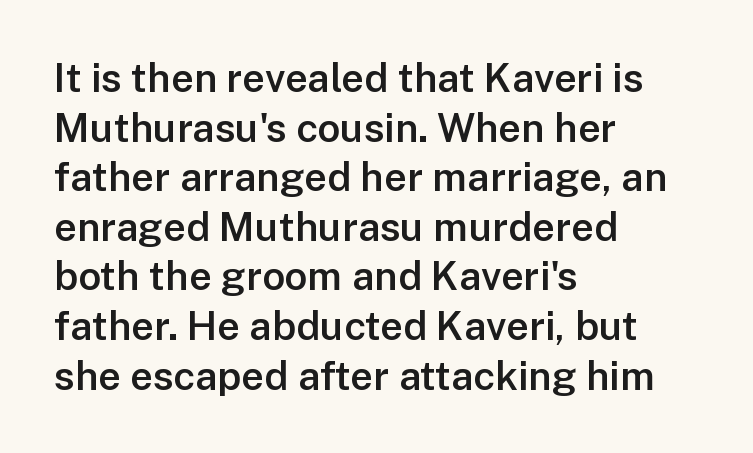
The specimen omits any rule beneath the text block's lines. The specimen reads as upright at a glance. Between one letter and the next there's only the usual sliver of space. Layout note: lines flush left.
